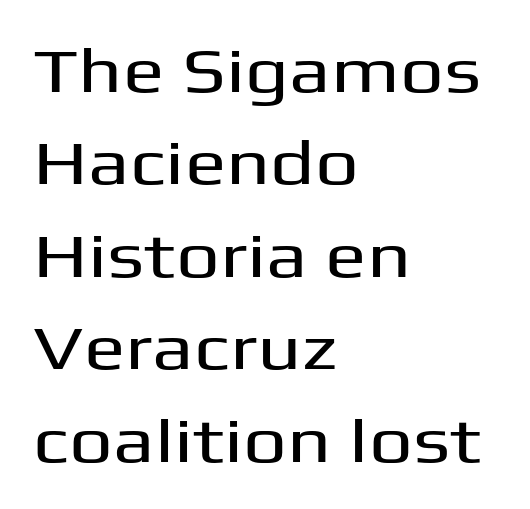
The image shows 62 px wide sans-serif type, upright; set left-aligned, normal line spacing (1.49x), normal letter spacing, not underlined; medium stroke contrast and a medium x-height.
